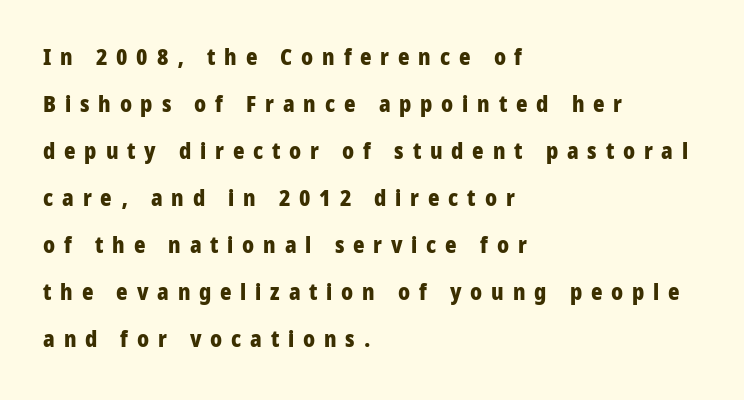
Q: Is the text bold? A: Yes.
Q: Is the text italic (slanted)? A: No, it is upright.
Q: Is the text underlined? A: No.
Q: How is the paragraph aligned? A: Left-aligned.
Q: Is the spacing between letters normal or unusually wide? A: Unusually wide.
Q: Is the spacing between lines tight, normal or loose? A: Loose.
